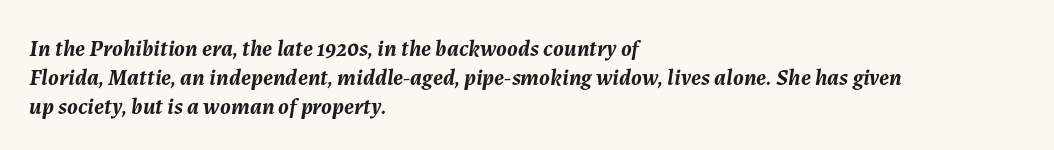
{"italic": "yes", "lean": "right", "slant_degrees": 7, "bold": "yes", "underline": "no", "align": "left", "line_spacing": "normal", "line_spacing_ratio": 1.26, "letter_spacing": "normal", "letter_spacing_em": 0.0, "glyph_px": 23}
